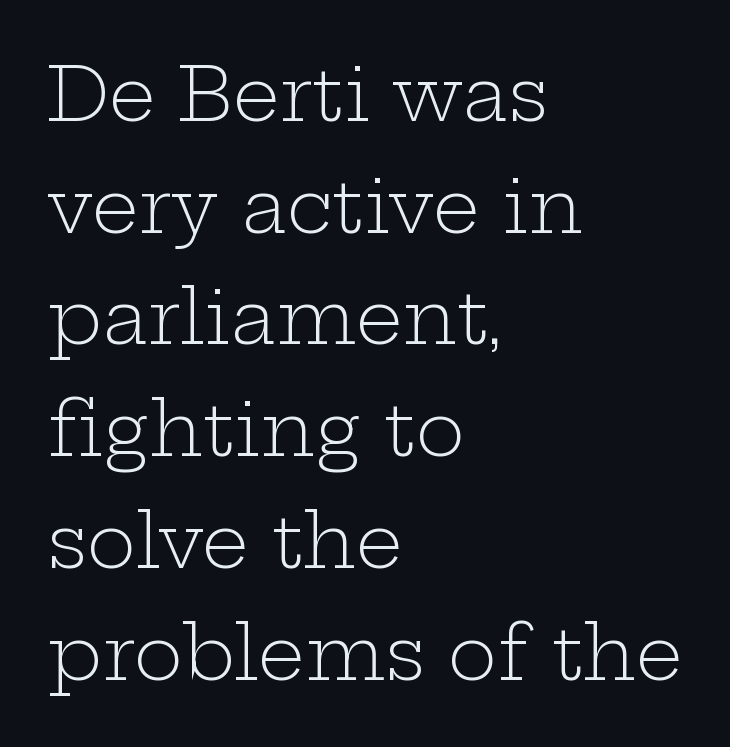
Notice how descenders clear the ascenders below comfortably — that's standard leading. Leftover space on each line is placed entirely after the last word. Proportional: the letters do not fall into vertical columns. Any mark beneath the type? The region is blank. Tracking here is standard; glyphs follow each other at the usual distance.
